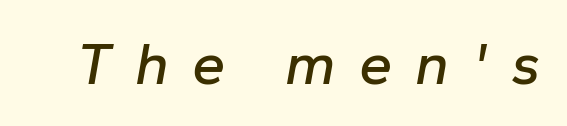
The tracking reads as deliberately expanded to a designer's eye. Do the characters align in a grid? No, the font is proportional. This sample uses an oblique cut, with every glyph tilted off the vertical. Underlining? Definitely not there.
